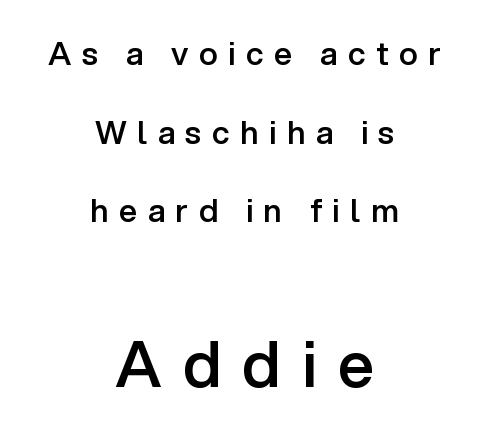
Q: Is the text bold? A: Semi-bold.
Q: Is the text italic (slanted)? A: No, it is upright.
Q: Is the typeface a serif or a sans-serif typeface? A: Sans-serif.
Q: Is the text underlined? A: No.
Q: How is the paragraph aligned? A: Centered.
Q: Is the spacing between letters normal or unusually wide? A: Unusually wide.
Q: Is the spacing between lines tight, normal or loose? A: Loose.
Q: Which block of text is set in a larger size, the first (top) or the second (bottom)? A: The second (bottom) one.
Q: Width (condensed, normal, or wide)? A: Normal.
Q: Stroke contrast? A: Low.
Q: x-height? A: Medium.
Q: Monospaced? A: No.
